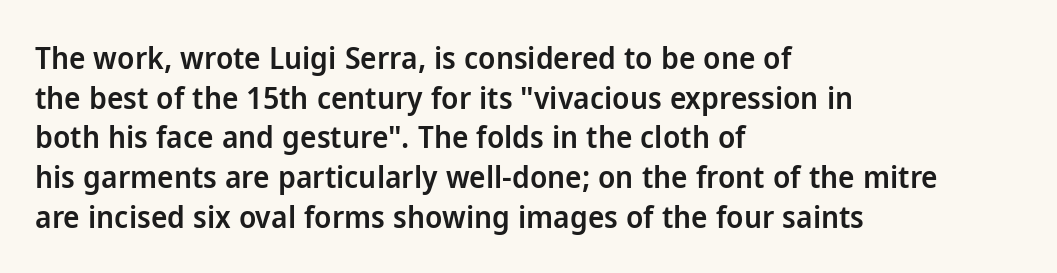
The image shows 31 px semibold sans-serif type, upright; set left-aligned, normal line spacing (1.28x), normal letter spacing, not underlined; low stroke contrast and a medium x-height.
